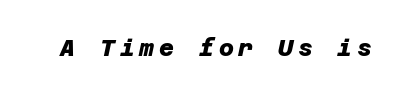
Words appear elongated and porous because spacing is wide. Words float on clear page, feet unadorned. The face used here has the dense, thick strokes of a bold.
